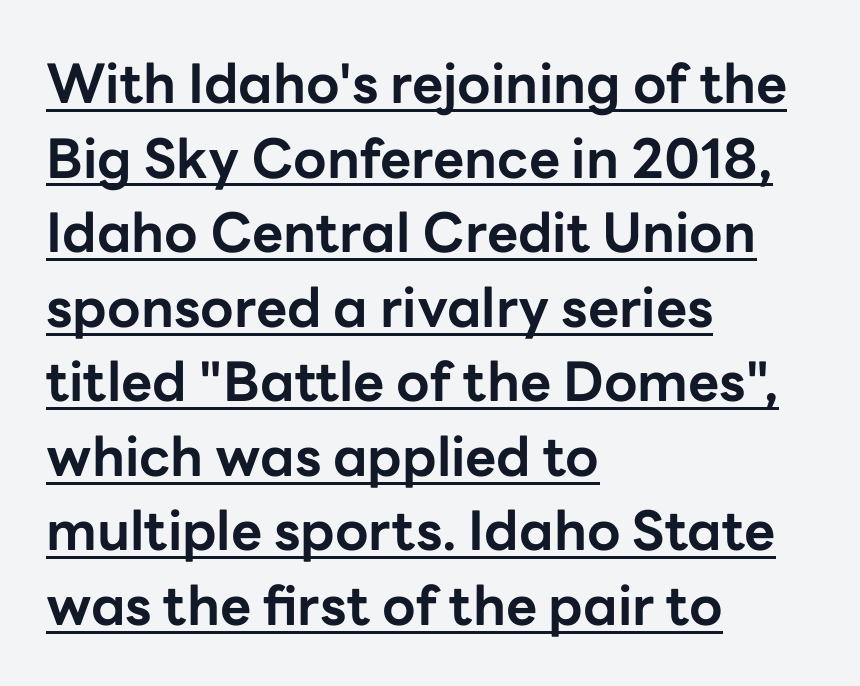
Letter spacing: default. This block has exactly the height ordinary leading produces. Posture: upright roman. Emphasis by weight is at full strength: bold.
